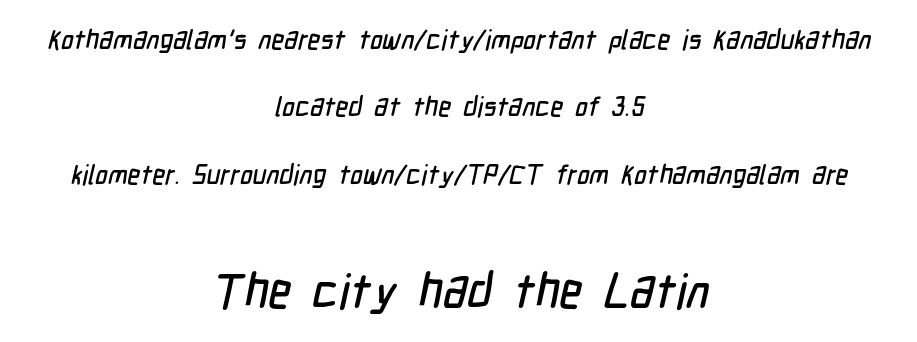
{"serif": "no", "width": "condensed", "stroke_contrast": "low", "x_height": "medium", "monospaced": "no", "underline": "no", "align": "center", "line_spacing": "loose", "line_spacing_ratio": 2.5, "letter_spacing": "normal", "letter_spacing_em": 0.0, "larger_block": "second", "size_ratio": 1.78, "glyph_px": 48}
